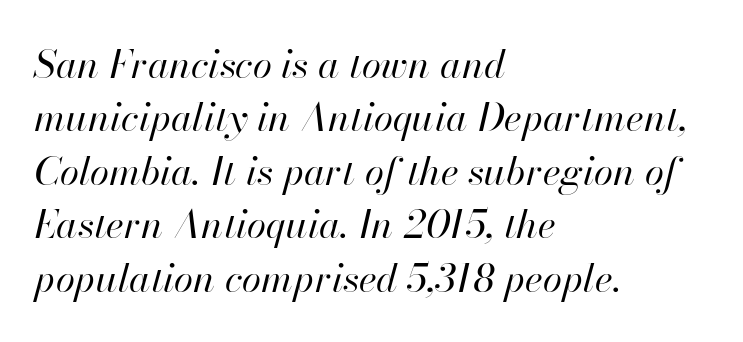
{"italic": "yes", "lean": "right", "slant_degrees": 13, "bold": "no", "weight": "regular", "width": "normal", "stroke_contrast": "high", "x_height": "small", "monospaced": "no", "underline": "no", "align": "left", "line_spacing": "normal", "line_spacing_ratio": 1.37, "letter_spacing": "normal", "letter_spacing_em": 0.0, "glyph_px": 39}
